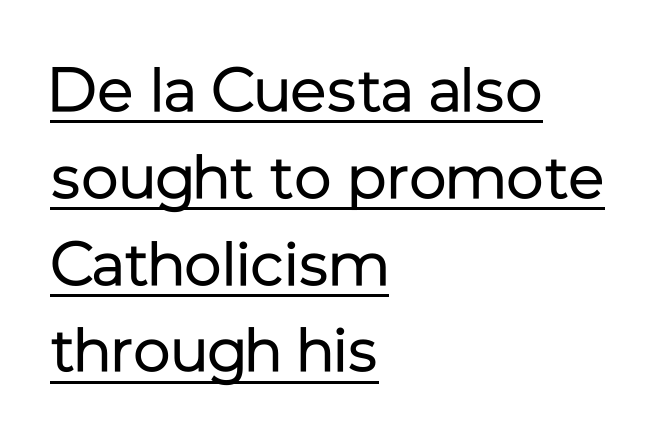
Honestly, the row spacing looks completely unremarkable. Quick note: underline on. These lines are rendered in a variable-pitch font. The face used here is a sans, in the tradition of grotesques and geometrics. These lines were composed using upright roman letters. This rendering uses left alignment, leaving the right contour irregular.
